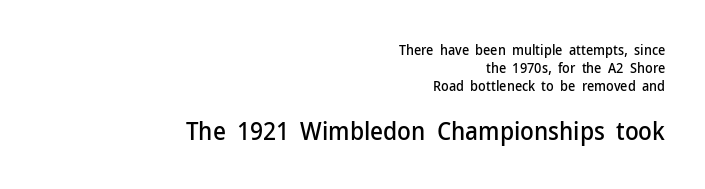
The image shows 25 px text type, upright; set right-aligned, normal line spacing (1.29x), normal letter spacing, not underlined; the second (bottom) block is 1.79x larger.
